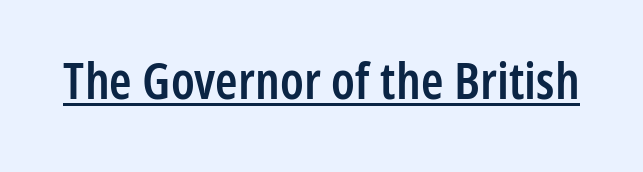
The image shows 51 px semibold, condensed sans-serif type, upright; set normal letter spacing, underlined; low stroke contrast and a medium x-height.
